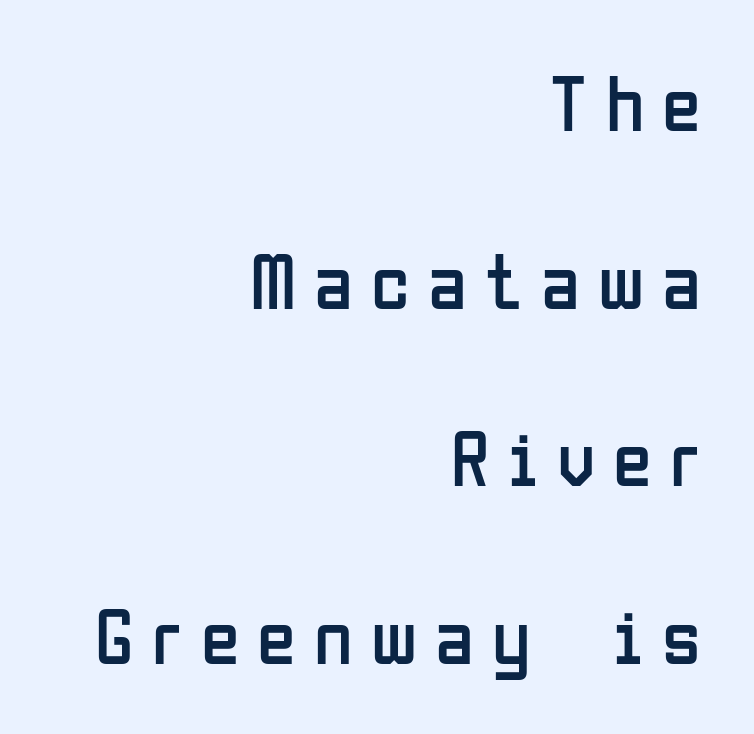
A bare baseline throughout the passage. One-word summary of the alignment: right. The tracking jumps out immediately: characters are airy and widely separated. Proportional: the letters do not fall into vertical columns. The vertical gap from one line to the next is large. It's the straight-up-and-down kind of type.
